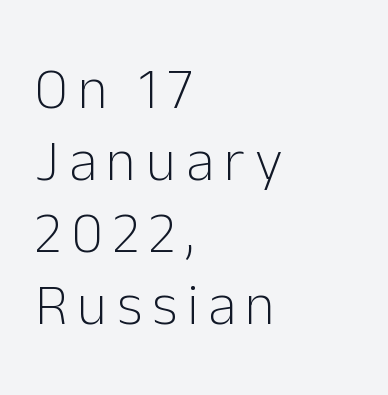
Q: Is the text bold? A: No.
Q: Is the text italic (slanted)? A: No, it is upright.
Q: Is the typeface a serif or a sans-serif typeface? A: Sans-serif.
Q: Is the text underlined? A: No.
Q: How is the paragraph aligned? A: Left-aligned.
Q: Width (condensed, normal, or wide)? A: Normal.
Q: Stroke contrast? A: Low.
Q: x-height? A: Medium.
Q: Monospaced? A: No.
